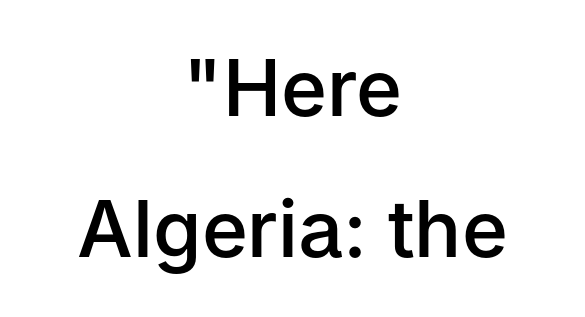
The image shows 78 px semibold sans-serif type, upright; set centered, line spacing 1.81x, normal letter spacing, not underlined; low stroke contrast and a medium x-height.
